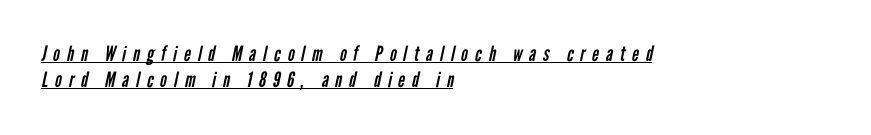
The image shows 21 px text type; set left-aligned, normal line spacing (1.25x), unusually wide letter spacing (+0.33 em), underlined.
